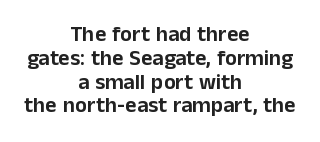
The image shows 22 px text type, upright; set centered, tight line spacing (1.08x), normal letter spacing, not underlined.
